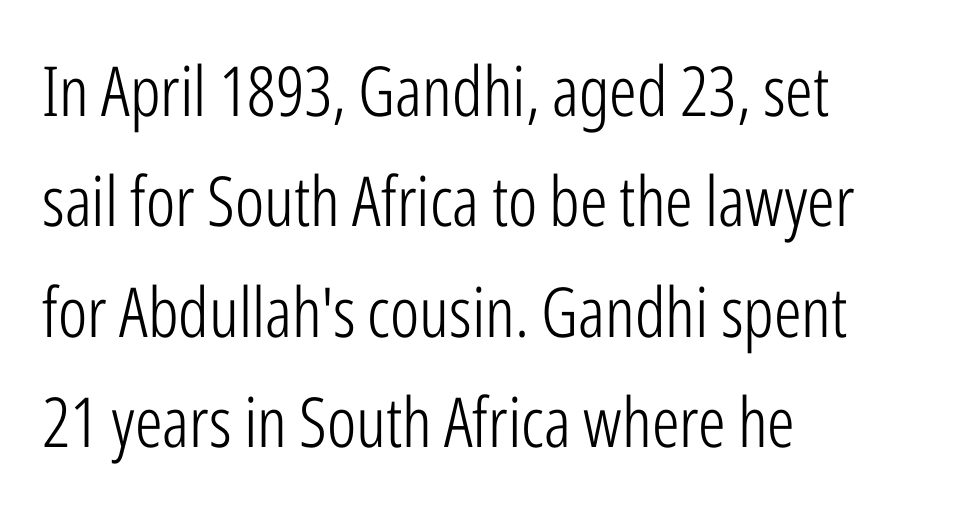
{"serif": "no", "italic": "no", "bold": "no", "weight": "light", "width": "condensed", "stroke_contrast": "low", "x_height": "medium", "monospaced": "no", "underline": "no", "align": "left", "line_spacing": "normal", "line_spacing_ratio": 1.6, "letter_spacing": "normal", "letter_spacing_em": 0.0, "glyph_px": 69}
